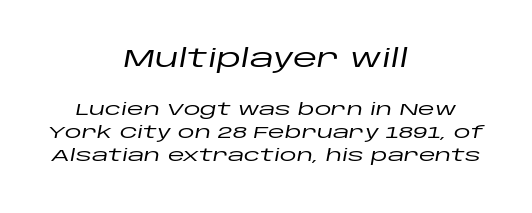
Q: Is the text italic (slanted)? A: Yes, it leans right by about 10 degrees.
Q: Is the text underlined? A: No.
Q: How is the paragraph aligned? A: Centered.
Q: Is the spacing between letters normal or unusually wide? A: Normal.
Q: Is the spacing between lines tight, normal or loose? A: Normal.
Q: Which block of text is set in a larger size, the first (top) or the second (bottom)? A: The first (top) one.
